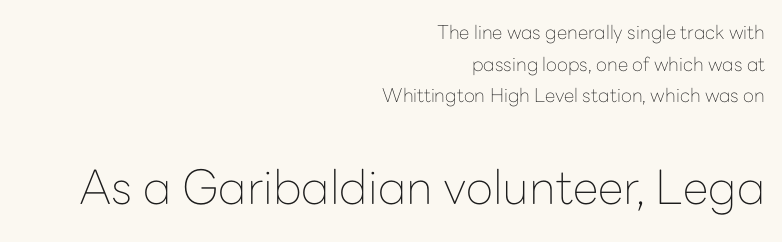
Q: Is the text bold? A: No.
Q: Is the text italic (slanted)? A: No, it is upright.
Q: Is the typeface a serif or a sans-serif typeface? A: Sans-serif.
Q: Is the text underlined? A: No.
Q: How is the paragraph aligned? A: Right-aligned.
Q: Is the spacing between letters normal or unusually wide? A: Normal.
Q: Is the spacing between lines tight, normal or loose? A: Normal.
Q: Which block of text is set in a larger size, the first (top) or the second (bottom)? A: The second (bottom) one.
Q: Width (condensed, normal, or wide)? A: Normal.
Q: Stroke contrast? A: Low.
Q: x-height? A: Medium.
Q: Monospaced? A: No.
